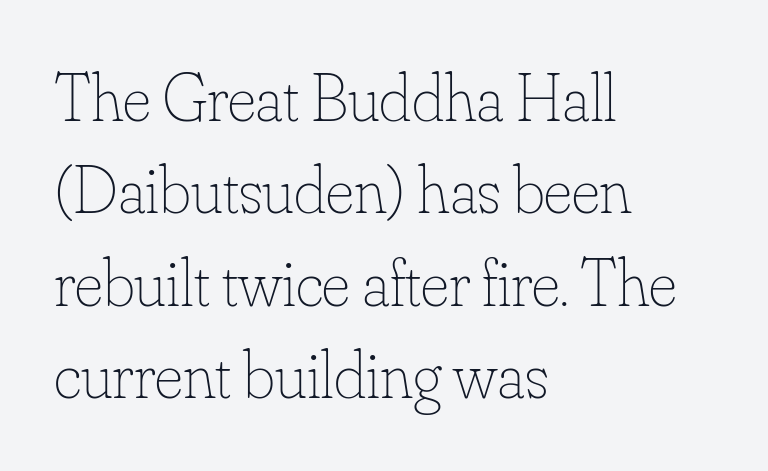
The image shows 68 px thin type, upright; set left-aligned, normal line spacing (1.36x), normal letter spacing, not underlined; low stroke contrast and a small x-height.
